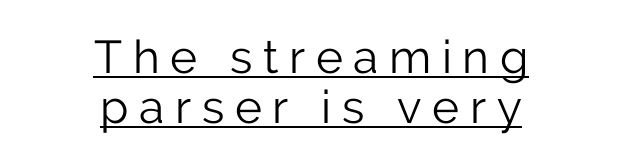
{"serif": "no", "italic": "no", "bold": "no", "weight": "light", "width": "normal", "stroke_contrast": "low", "x_height": "medium", "monospaced": "no", "underline": "yes", "align": "center", "line_spacing": "tight", "line_spacing_ratio": 1.09, "letter_spacing": "wide", "letter_spacing_em": 0.23, "glyph_px": 46}
